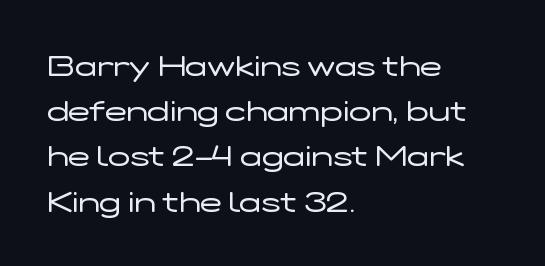
The image shows 29 px regular-weight, wide sans-serif type, upright; set left-aligned, normal line spacing (1.56x), normal letter spacing, not underlined; low stroke contrast and a medium x-height.
